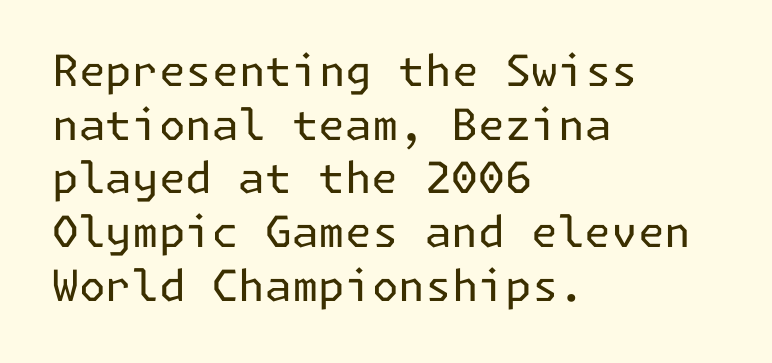
Q: Is the text bold? A: No.
Q: Is the text italic (slanted)? A: No, it is upright.
Q: Is the typeface a serif or a sans-serif typeface? A: Sans-serif.
Q: Is the text underlined? A: No.
Q: How is the paragraph aligned? A: Left-aligned.
Q: Is the spacing between letters normal or unusually wide? A: Normal.
Q: Is the spacing between lines tight, normal or loose? A: Normal.
Q: Width (condensed, normal, or wide)? A: Normal.
Q: Stroke contrast? A: Low.
Q: x-height? A: Medium.
